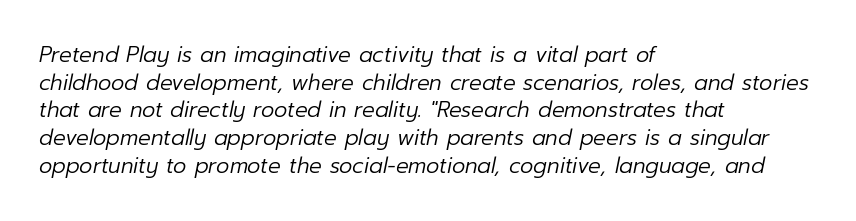
{"italic": "yes", "lean": "right", "slant_degrees": 12, "bold": "no", "underline": "no", "align": "left", "line_spacing": "normal", "line_spacing_ratio": 1.32, "letter_spacing": "normal", "letter_spacing_em": 0.0, "glyph_px": 21}
